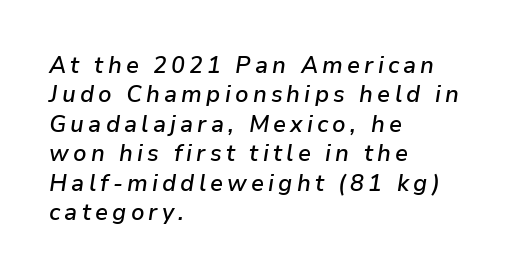
The image shows 23 px text type, italic (leaning right); set left-aligned, normal line spacing (1.28x), not underlined.
